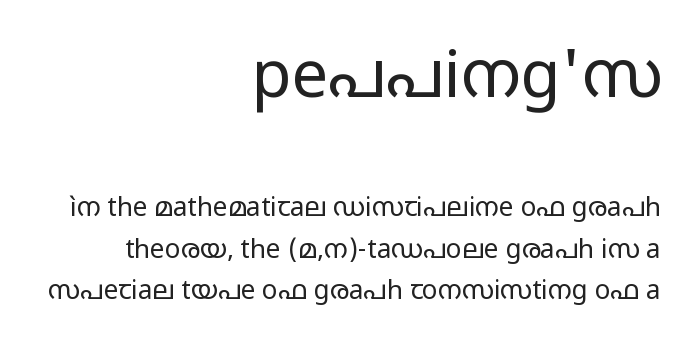
The specimen omits any rule beneath the text block's lines. Spacing verdict: proportional, widths tailored to each character. Unlike italic type, these characters show no tilt at all. Nothing sits at the stroke ends, so this counts as sans-serif.
